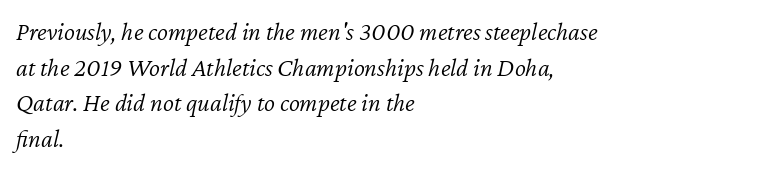
The image shows 26 px text type, italic (leaning right); set left-aligned, normal line spacing (1.37x), normal letter spacing, not underlined.
